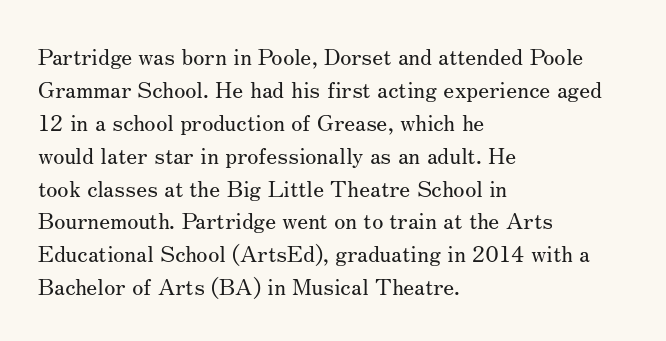
{"italic": "no", "bold": "no", "underline": "no", "align": "left", "line_spacing": "normal", "line_spacing_ratio": 1.43, "letter_spacing": "normal", "letter_spacing_em": 0.0, "glyph_px": 23}
